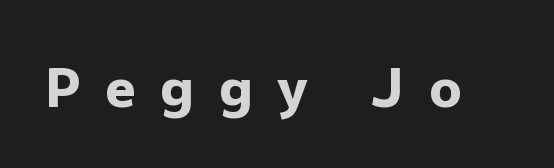
The image shows 53 px heavy sans-serif type, upright; set unusually wide letter spacing (+0.47 em), not underlined; low stroke contrast and a medium x-height.
